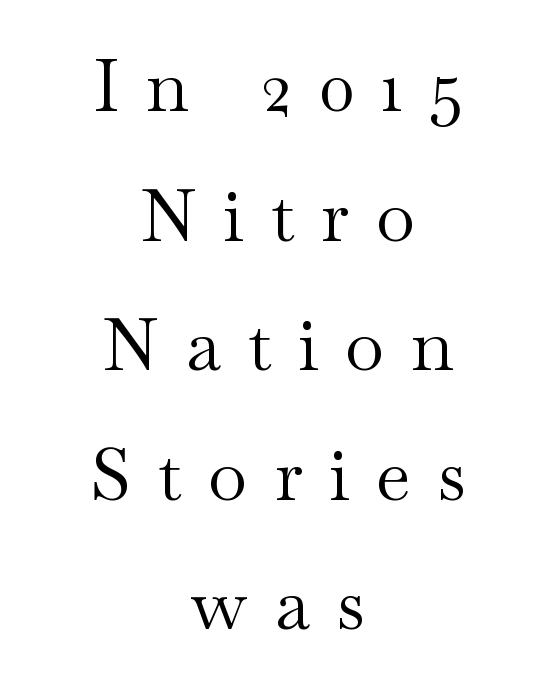
Q: Is the text bold? A: No.
Q: Is the text italic (slanted)? A: No, it is upright.
Q: Is the typeface a serif or a sans-serif typeface? A: Serif.
Q: Is the text underlined? A: No.
Q: How is the paragraph aligned? A: Centered.
Q: Is the spacing between letters normal or unusually wide? A: Unusually wide.
Q: Width (condensed, normal, or wide)? A: Wide.
Q: Stroke contrast? A: Medium.
Q: x-height? A: Small.
Q: Monospaced? A: No.
